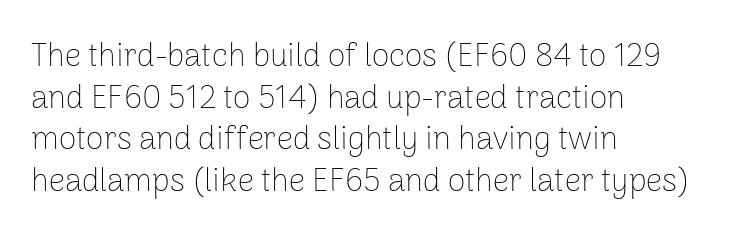
Stems and bowls with no extra thickness — not bold. Vertically, the passage feels balanced, rows spaced as you'd expect. Proportional: the letters do not fall into vertical columns. These lines keep a tight, regular rhythm from letter to letter. The string is rendered with underlining switched off.
